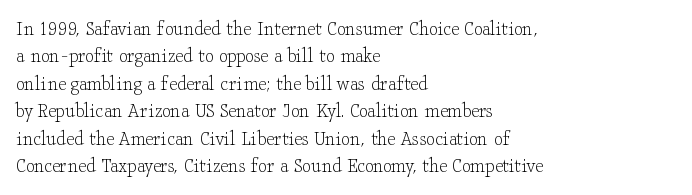
Counters stay open thanks to moderate or lighter strokes. All the whitespace from short lines collects on the right. Normally led — the rows are evenly, conventionally spaced. The glyphs are unaccompanied by any horizontal stroke below them.
